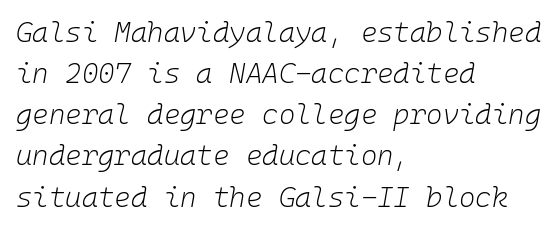
Q: Is the text bold? A: No.
Q: Is the text italic (slanted)? A: Yes, it leans right by about 10 degrees.
Q: Is the text underlined? A: No.
Q: How is the paragraph aligned? A: Left-aligned.
Q: Is the spacing between letters normal or unusually wide? A: Normal.
Q: Is the spacing between lines tight, normal or loose? A: Normal.
Q: Width (condensed, normal, or wide)? A: Normal.
Q: Stroke contrast? A: Low.
Q: x-height? A: Medium.
Q: Monospaced? A: Yes.
